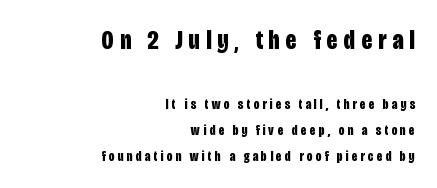
{"italic": "no", "bold": "yes", "underline": "no", "align": "right", "line_spacing_ratio": 1.86, "letter_spacing": "wide", "letter_spacing_em": 0.23, "larger_block": "first", "size_ratio": 1.93, "glyph_px": 27}
